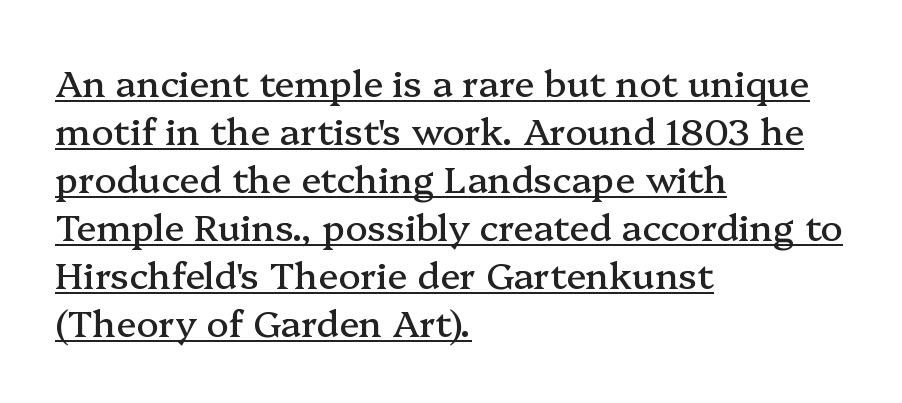
The image shows 37 px serif type, upright; set left-aligned, normal line spacing (1.3x), normal letter spacing, underlined; medium stroke contrast and a medium x-height.
